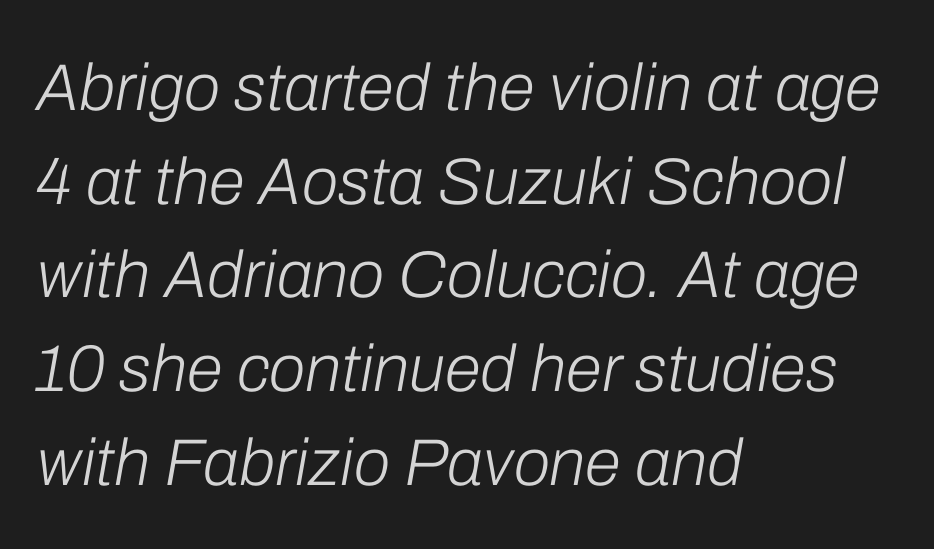
The letterforms sit at book weight or below. This rendering uses left alignment, leaving the right contour irregular. The letters advance in unequal steps, a hallmark of proportional type. Check the space under the baseline: it is left empty.
